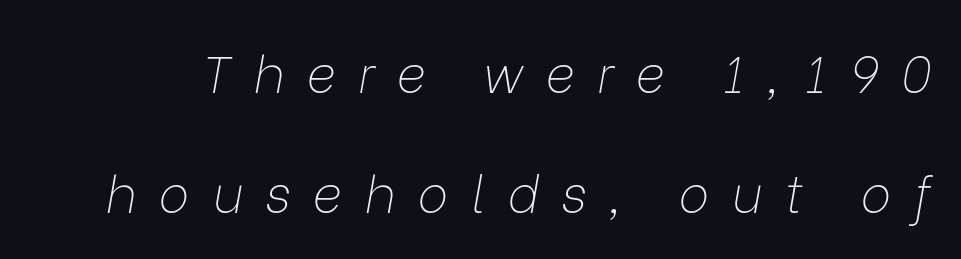
{"italic": "yes", "lean": "right", "slant_degrees": 9, "bold": "no", "weight": "thin", "width": "normal", "stroke_contrast": "low", "x_height": "medium", "monospaced": "no", "underline": "no", "line_spacing": "loose", "line_spacing_ratio": 2.35, "letter_spacing": "wide", "letter_spacing_em": 0.44, "glyph_px": 51}
